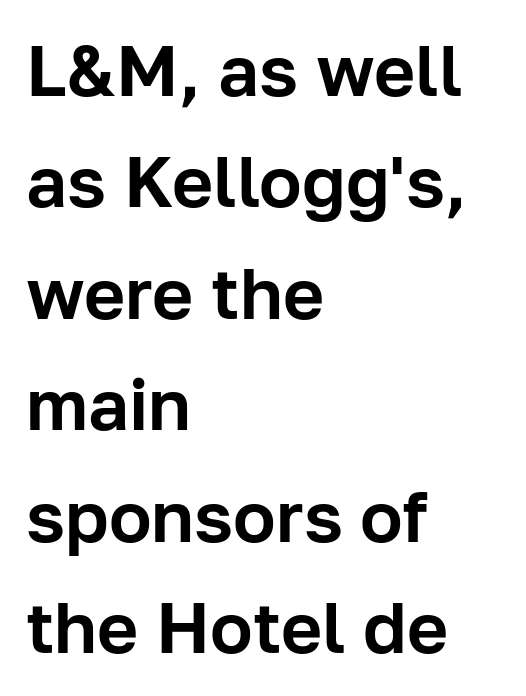
{"serif": "no", "italic": "no", "width": "normal", "stroke_contrast": "low", "x_height": "medium", "monospaced": "no", "underline": "no", "align": "left", "line_spacing": "normal", "line_spacing_ratio": 1.57, "letter_spacing": "normal", "letter_spacing_em": 0.0, "glyph_px": 71}
